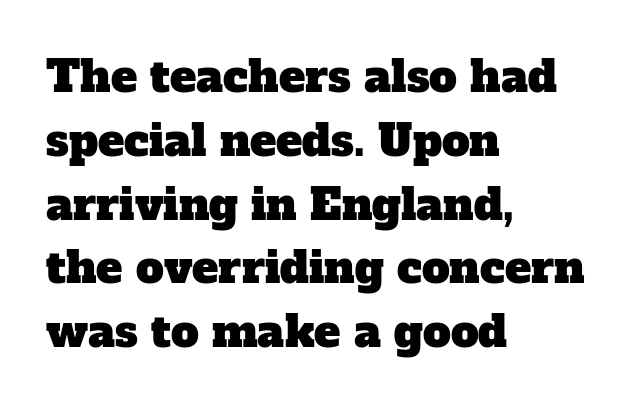
Q: Is the typeface a serif or a sans-serif typeface? A: Serif.
Q: Is the text underlined? A: No.
Q: How is the paragraph aligned? A: Left-aligned.
Q: Is the spacing between letters normal or unusually wide? A: Normal.
Q: Is the spacing between lines tight, normal or loose? A: Normal.
Q: Width (condensed, normal, or wide)? A: Normal.
Q: Stroke contrast? A: Low.
Q: x-height? A: Medium.
Q: Monospaced? A: No.
